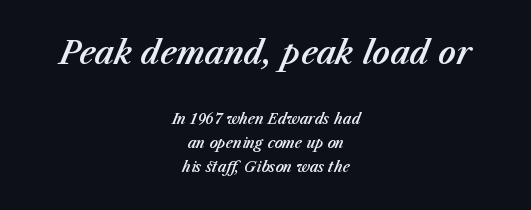
Q: Is the text italic (slanted)? A: Yes, it leans right by about 23 degrees.
Q: Is the text underlined? A: No.
Q: How is the paragraph aligned? A: Centered.
Q: Is the spacing between letters normal or unusually wide? A: Normal.
Q: Is the spacing between lines tight, normal or loose? A: Normal.
Q: Which block of text is set in a larger size, the first (top) or the second (bottom)? A: The first (top) one.
Q: Width (condensed, normal, or wide)? A: Normal.
Q: Stroke contrast? A: Medium.
Q: x-height? A: Medium.
Q: Monospaced? A: No.
